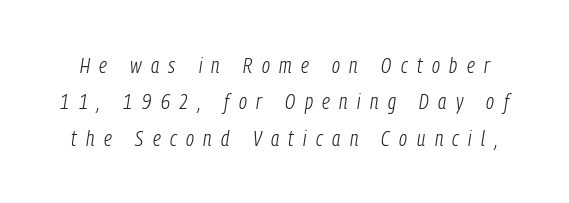
The image shows 21 px text type, italic (leaning right); set line spacing 1.73x, unusually wide letter spacing (+0.45 em), not underlined.
